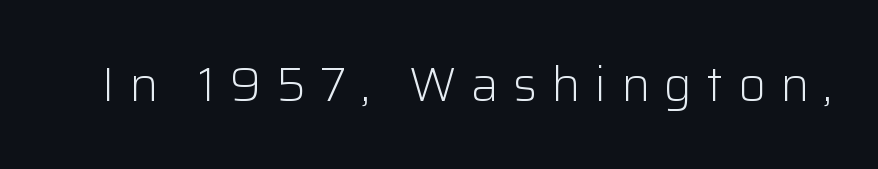
Q: Is the text bold? A: No.
Q: Is the text italic (slanted)? A: No, it is upright.
Q: Is the typeface a serif or a sans-serif typeface? A: Sans-serif.
Q: Is the text underlined? A: No.
Q: Is the spacing between letters normal or unusually wide? A: Unusually wide.
Q: Width (condensed, normal, or wide)? A: Normal.
Q: Stroke contrast? A: Low.
Q: x-height? A: Medium.
Q: Monospaced? A: No.
